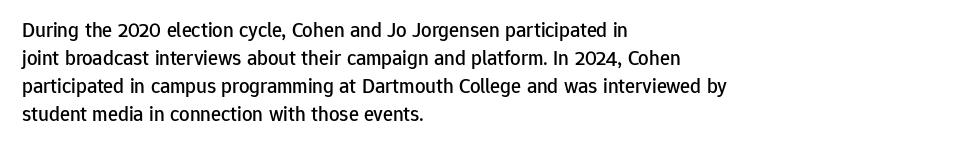
{"italic": "no", "underline": "no", "align": "left", "line_spacing": "normal", "line_spacing_ratio": 1.33, "letter_spacing": "normal", "letter_spacing_em": 0.0, "glyph_px": 21}
